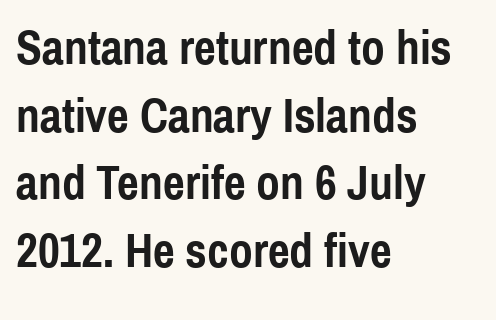
Q: Is the text bold? A: Yes.
Q: Is the text italic (slanted)? A: No, it is upright.
Q: Is the typeface a serif or a sans-serif typeface? A: Sans-serif.
Q: Is the text underlined? A: No.
Q: How is the paragraph aligned? A: Left-aligned.
Q: Is the spacing between letters normal or unusually wide? A: Normal.
Q: Is the spacing between lines tight, normal or loose? A: Normal.
Q: Width (condensed, normal, or wide)? A: Condensed.
Q: x-height? A: Medium.
Q: Monospaced? A: No.
